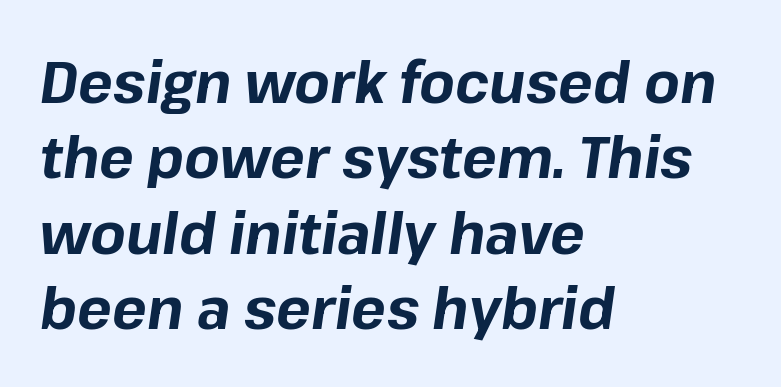
The typesetter chose a ragged-right arrangement here. This is oblique type, the kind used for emphasis or titles. A bare baseline throughout the passage. I'd describe the lettering as bold — thick and assertive. The line texture is even and compact thanks to regular tracking.
